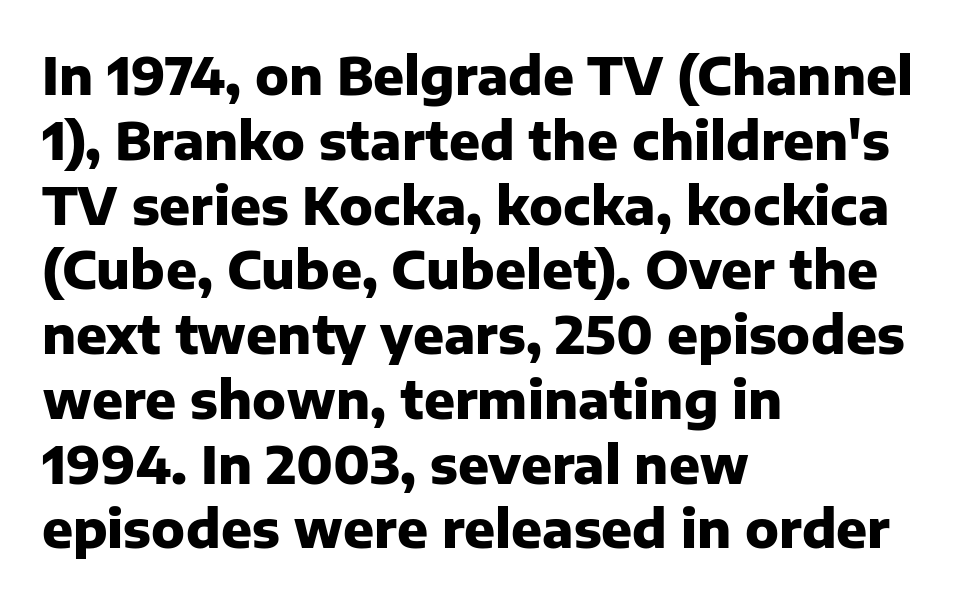
Italic? Not at all — the glyphs are vertical. Where is the straight margin? On the left. Check under the words: just untouched page. On the weight axis this lands at bold, roughly 700.
